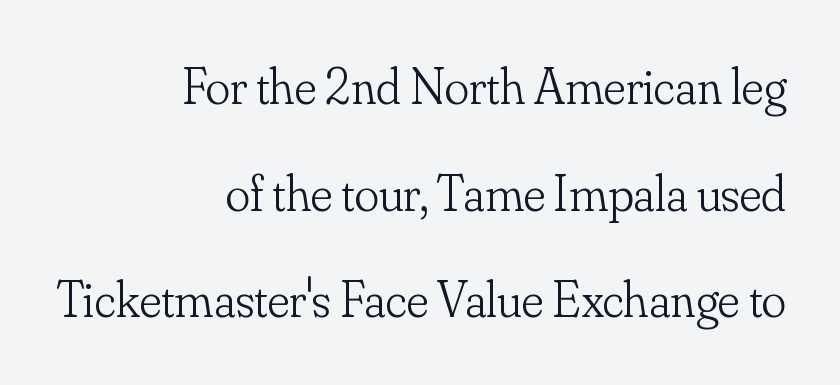
The image shows 51 px light serif type, upright; set right-aligned, loose line spacing (2.09x), normal letter spacing, not underlined; low stroke contrast and a small x-height.
